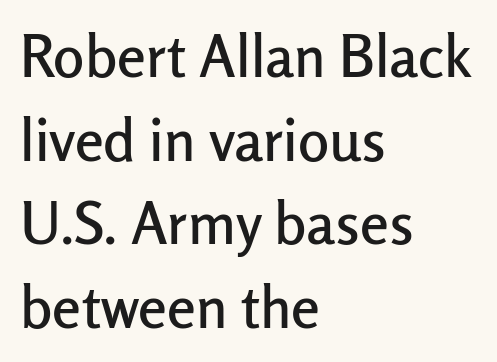
Q: Is the text italic (slanted)? A: No, it is upright.
Q: Is the typeface a serif or a sans-serif typeface? A: Sans-serif.
Q: Is the text underlined? A: No.
Q: How is the paragraph aligned? A: Left-aligned.
Q: Is the spacing between letters normal or unusually wide? A: Normal.
Q: Is the spacing between lines tight, normal or loose? A: Normal.
Q: Width (condensed, normal, or wide)? A: Normal.
Q: Stroke contrast? A: Low.
Q: x-height? A: Medium.
Q: Monospaced? A: No.
